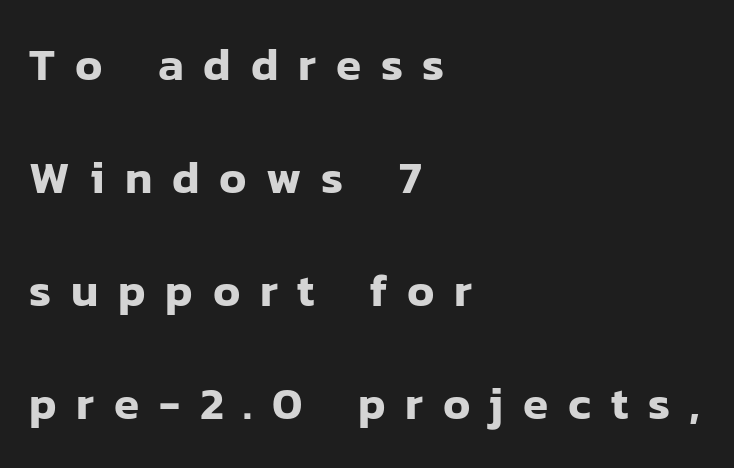
This is roman type, the default non-slanted kind. Words float on clear page, feet unadorned. Are there feet on the stems? There aren't — it's a sans. The text block is weighted toward the left margin, trailing off unevenly rightward.
